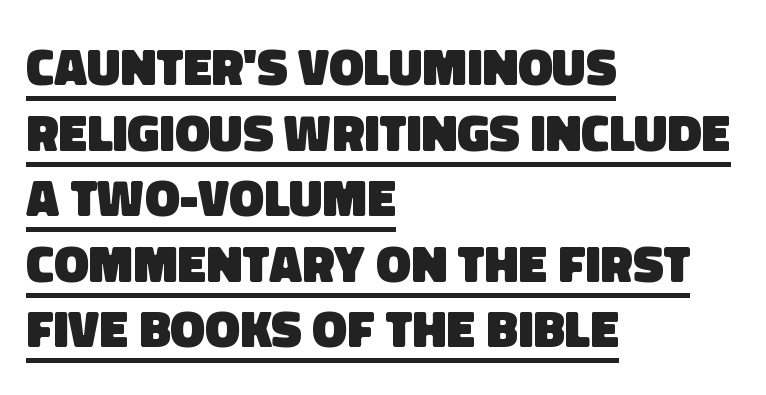
The passage shown is typed in a proportional face where columns would drift. The glyphs in this specimen are sans serif. Normally led — the rows are evenly, conventionally spaced. These lines carry a lot of weight — the face is fully bold.
